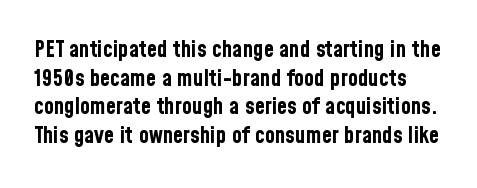
The image shows 23 px bold type, upright; set normal line spacing (1.25x), normal letter spacing, not underlined.
